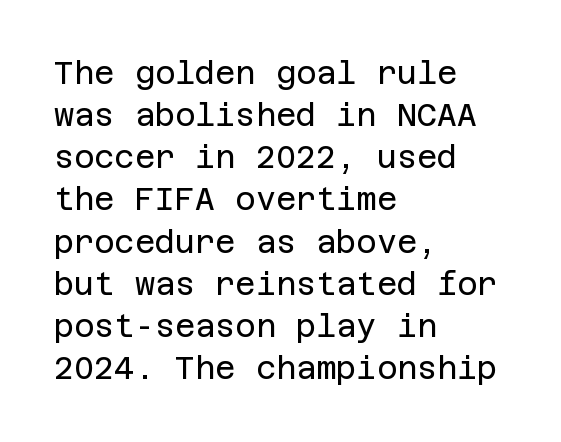
{"serif": "no", "italic": "no", "bold": "no", "weight": "regular", "width": "normal", "stroke_contrast": "low", "x_height": "large", "underline": "no", "align": "left", "line_spacing": "normal", "line_spacing_ratio": 1.36, "letter_spacing": "normal", "letter_spacing_em": 0.0, "glyph_px": 31}
